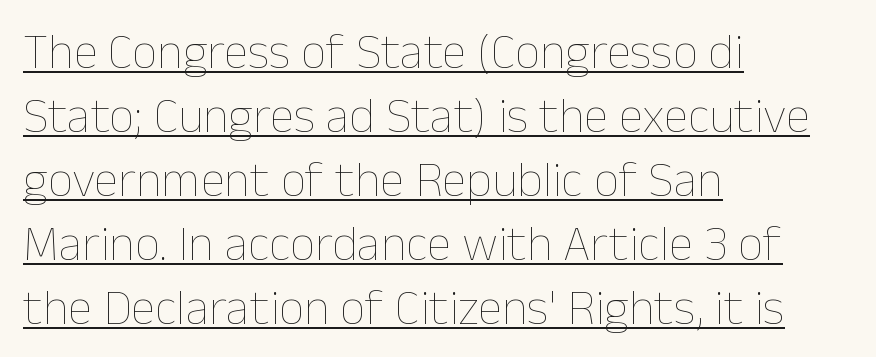
{"italic": "no", "bold": "no", "weight": "thin", "width": "normal", "stroke_contrast": "low", "x_height": "medium", "monospaced": "no", "underline": "yes", "align": "left", "line_spacing": "normal", "line_spacing_ratio": 1.28, "letter_spacing": "normal", "letter_spacing_em": 0.0, "glyph_px": 50}
